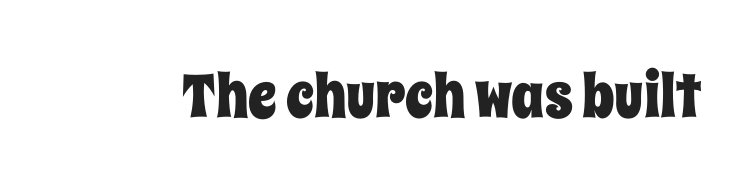
{"italic": "no", "width": "condensed", "stroke_contrast": "low", "x_height": "large", "monospaced": "no", "underline": "no", "letter_spacing": "normal", "letter_spacing_em": 0.0, "glyph_px": 61}
